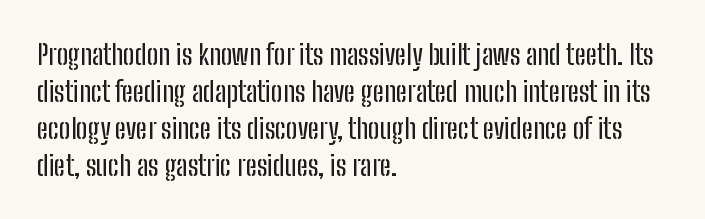
The image shows 28 px condensed sans-serif type, upright; set left-aligned, normal line spacing (1.32x), normal letter spacing, not underlined; low stroke contrast and a medium x-height.
